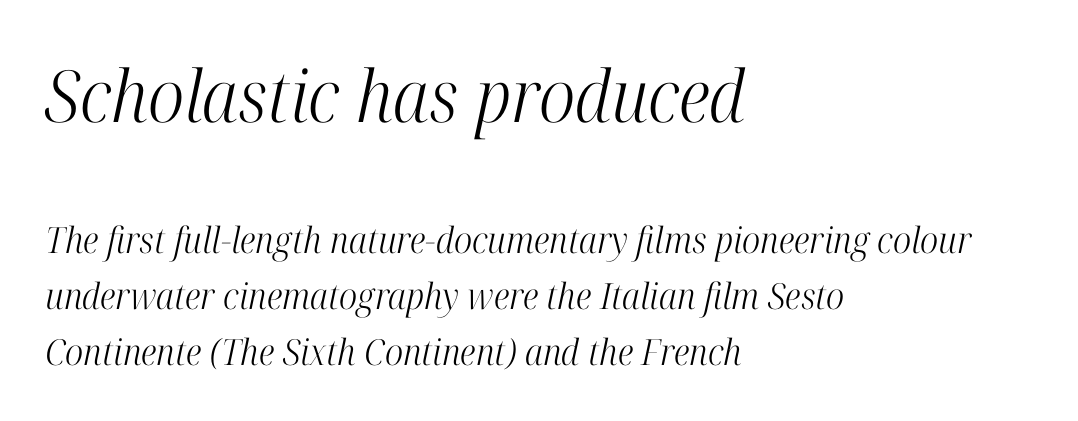
The image shows 72 px light, condensed serif type, italic (leaning right); set left-aligned, normal line spacing (1.55x), normal letter spacing, not underlined; the first (top) block is 2.0x larger; high stroke contrast and a medium x-height.
